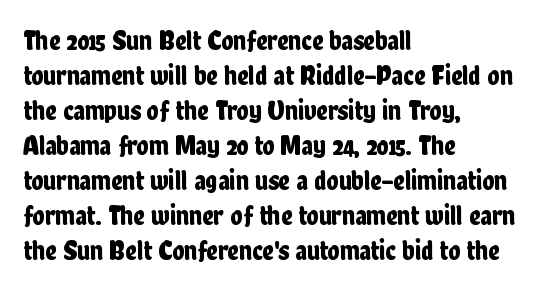
Examine the stroke ends and you'll find no serifs. Posture: vertical. The gap between lines stays unmarked. Caption: multi-line text, flush left, ragged right. Here the designer chose a conventional face with non-uniform glyph widths.
